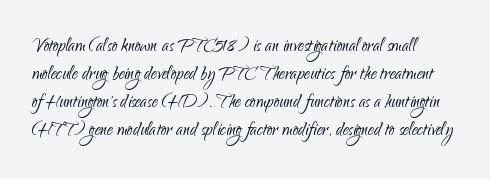
Nobody drew a line under any word here. Stroke thickness stays within the range of a standard reading face or lighter. Nothing unusual about the tracking: characters are spaced as the font intends.
